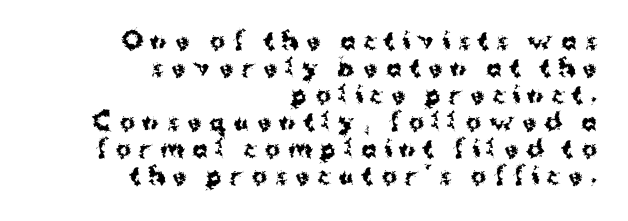
Typeset ragged left — the right edge is the straight one. Tracking value appears strongly positive — letters spread wide. Honestly, there is no underline to notice here at all. Italic: no, the glyphs are upright roman.
